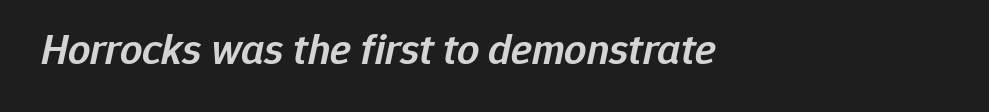
The tracking reads as untouched default to a designer's eye. Bare-footed words on every line. Each line starts at the same left margin while the right side varies. Summary of weight: moderately heavy, a semibold. Designer's note — italics engaged. The face used here is proportionally spaced, like ordinary book or web type.
